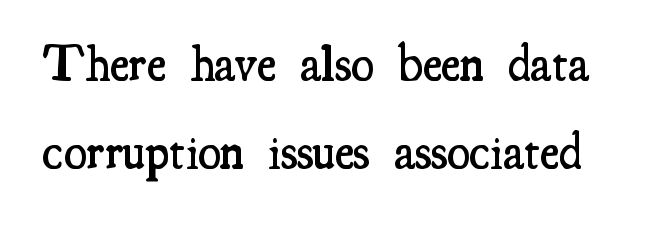
Q: Is the text bold? A: Semi-bold.
Q: Is the text italic (slanted)? A: No, it is upright.
Q: Is the typeface a serif or a sans-serif typeface? A: Serif.
Q: Is the text underlined? A: No.
Q: Is the spacing between letters normal or unusually wide? A: Normal.
Q: Is the spacing between lines tight, normal or loose? A: Normal.
Q: Width (condensed, normal, or wide)? A: Condensed.
Q: Stroke contrast? A: Medium.
Q: x-height? A: Small.
Q: Monospaced? A: No.
